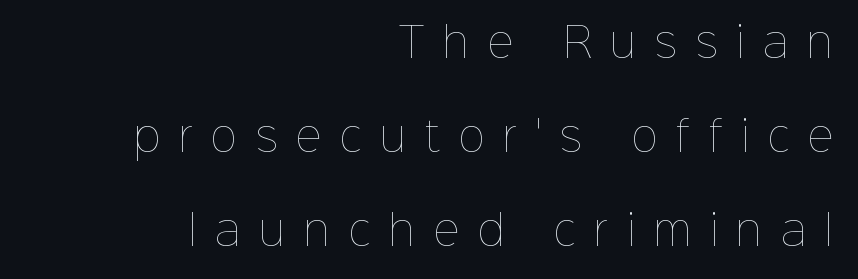
{"italic": "no", "bold": "no", "weight": "thin", "width": "normal", "stroke_contrast": "low", "x_height": "medium", "monospaced": "no", "underline": "no", "align": "right", "line_spacing": "loose", "line_spacing_ratio": 2.35, "letter_spacing": "wide", "letter_spacing_em": 0.47, "glyph_px": 40}
